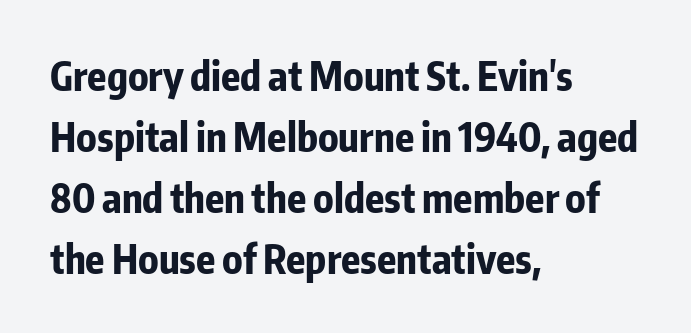
Teacher's note: observe the even left margin — that is flush-left alignment. The letters advance in unequal steps, a hallmark of proportional type. A bare baseline throughout the passage. Note: no serifs on the glyphs. A typesetter would call this zero additional tracking.
